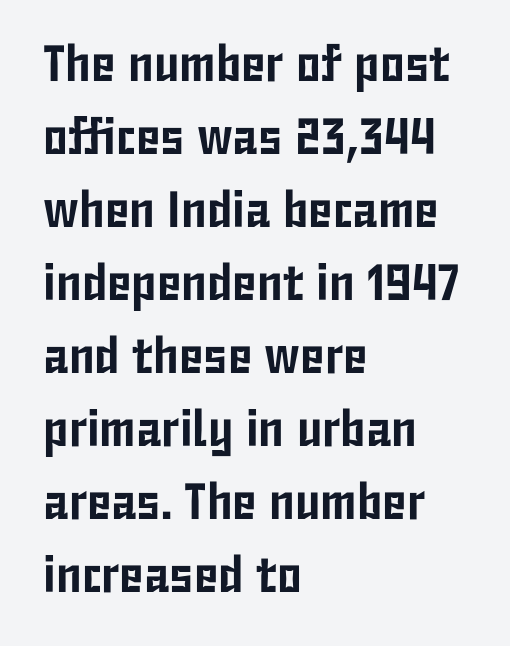
The image shows 51 px condensed sans-serif type, upright; set left-aligned, normal line spacing (1.43x), normal letter spacing, not underlined; low stroke contrast and a medium x-height.
